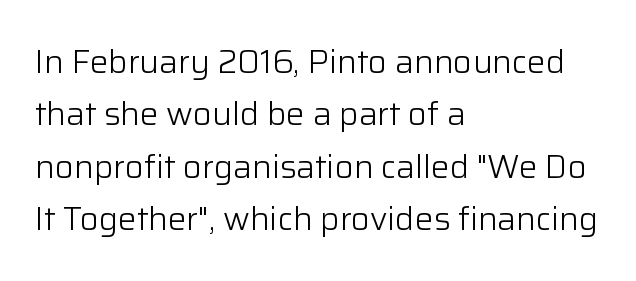
The image shows 33 px light sans-serif type, upright; set left-aligned, normal line spacing (1.59x), normal letter spacing, not underlined; low stroke contrast and a medium x-height.
